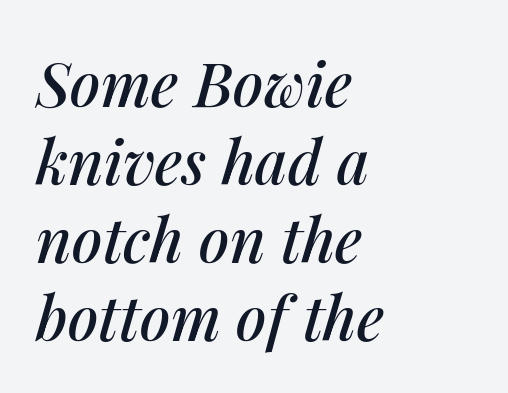
Q: Is the text italic (slanted)? A: Yes, it leans right by about 14 degrees.
Q: Is the text underlined? A: No.
Q: How is the paragraph aligned? A: Left-aligned.
Q: Is the spacing between letters normal or unusually wide? A: Normal.
Q: Is the spacing between lines tight, normal or loose? A: Normal.
Q: Width (condensed, normal, or wide)? A: Normal.
Q: Stroke contrast? A: Medium.
Q: x-height? A: Medium.
Q: Monospaced? A: No.
